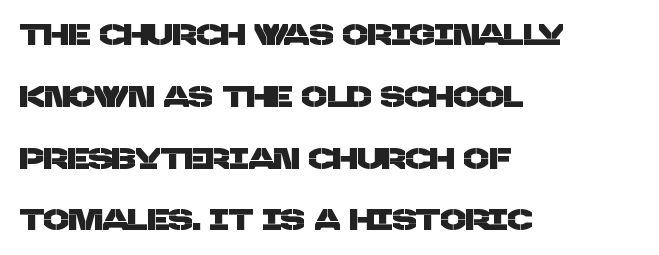
Q: Is the typeface a serif or a sans-serif typeface? A: Sans-serif.
Q: Is the text underlined? A: No.
Q: How is the paragraph aligned? A: Left-aligned.
Q: Is the spacing between letters normal or unusually wide? A: Normal.
Q: Is the spacing between lines tight, normal or loose? A: Loose.
Q: Width (condensed, normal, or wide)? A: Normal.
Q: Stroke contrast? A: Low.
Q: x-height? A: Large.
Q: Monospaced? A: No.
